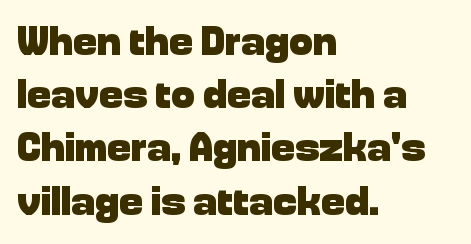
{"serif": "no", "italic": "no", "bold": "yes", "weight": "heavy", "width": "normal", "stroke_contrast": "low", "x_height": "medium", "monospaced": "no", "underline": "no", "align": "left", "line_spacing": "normal", "line_spacing_ratio": 1.33, "letter_spacing": "normal", "letter_spacing_em": 0.0, "glyph_px": 40}
